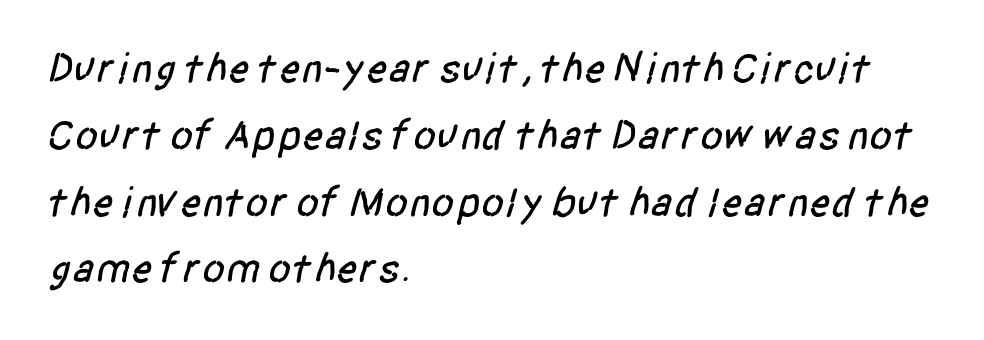
Each line starts at the same left margin while the right side varies. Vertically, the passage feels balanced, rows spaced as you'd expect. Serifs: no, the terminals of the letterforms are clean. These lines are rendered in a variable-pitch font. Underline: absent.
